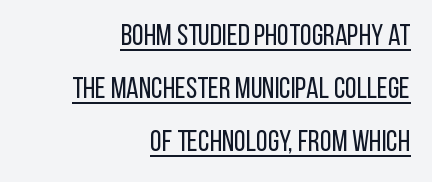
The image shows 30 px regular-weight, condensed sans-serif type, upright; set right-aligned, line spacing 1.77x, normal letter spacing, underlined; low stroke contrast and a large x-height.
